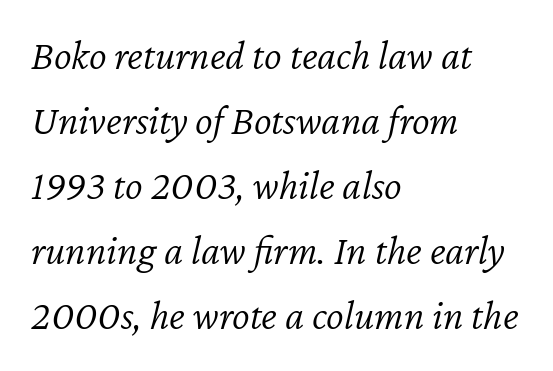
The image shows 42 px light type, italic (leaning right); set left-aligned, normal line spacing (1.55x), normal letter spacing, not underlined; low stroke contrast and a medium x-height.
